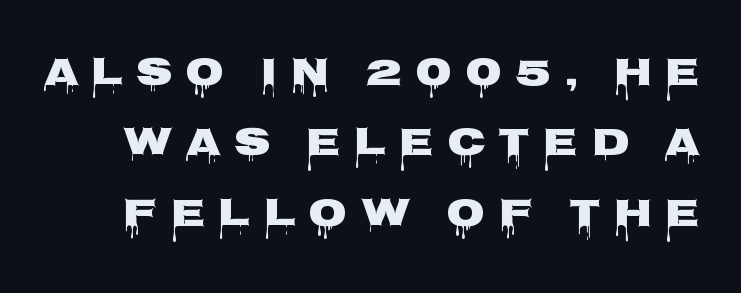
The image shows 40 px wide sans-serif type, upright; set line spacing 1.76x, unusually wide letter spacing (+0.32 em), not underlined; low stroke contrast and a large x-height.
